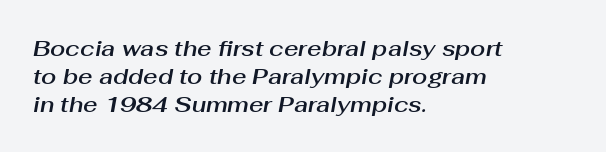
The image shows 22 px text type, italic (leaning right); set left-aligned, normal line spacing (1.27x), normal letter spacing, not underlined.
